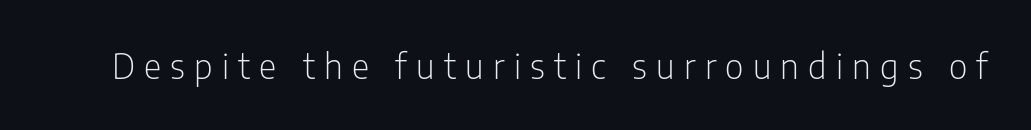
The image shows 34 px light, condensed sans-serif type, upright; set unusually wide letter spacing (+0.27 em), not underlined; low stroke contrast and a medium x-height.
